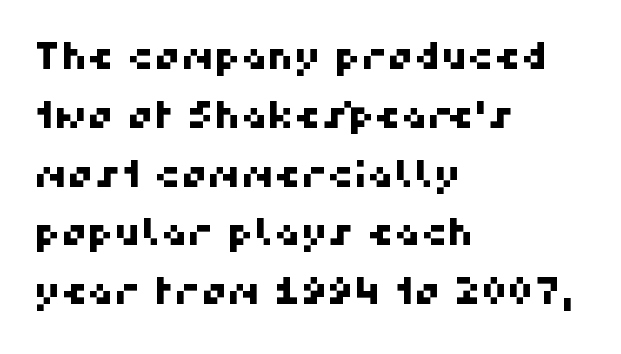
Q: Is the typeface a serif or a sans-serif typeface? A: Sans-serif.
Q: Is the text underlined? A: No.
Q: How is the paragraph aligned? A: Left-aligned.
Q: Is the spacing between letters normal or unusually wide? A: Normal.
Q: Is the spacing between lines tight, normal or loose? A: Normal.
Q: Width (condensed, normal, or wide)? A: Normal.
Q: Stroke contrast? A: High.
Q: x-height? A: Medium.
Q: Monospaced? A: No.
